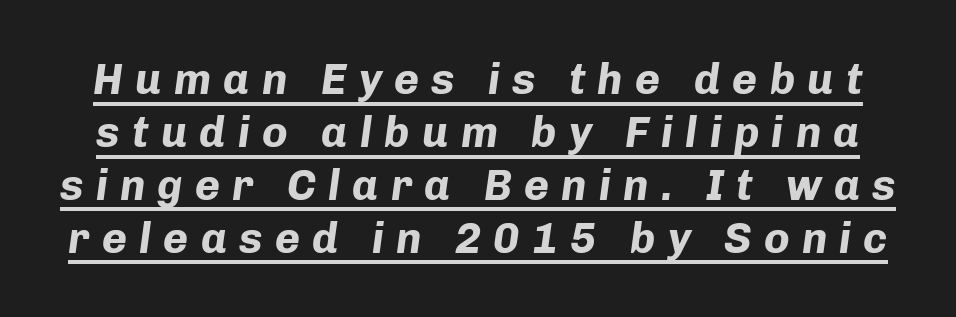
Q: Is the text bold? A: Yes.
Q: Is the text italic (slanted)? A: Yes, it leans right by about 8 degrees.
Q: Is the text underlined? A: Yes.
Q: Is the spacing between letters normal or unusually wide? A: Unusually wide.
Q: Width (condensed, normal, or wide)? A: Normal.
Q: Stroke contrast? A: Low.
Q: x-height? A: Medium.
Q: Monospaced? A: No.
